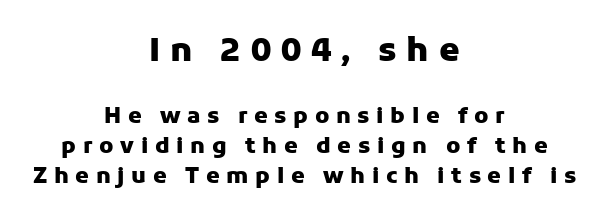
Q: Is the text bold? A: Yes.
Q: Is the text italic (slanted)? A: No, it is upright.
Q: Is the typeface a serif or a sans-serif typeface? A: Sans-serif.
Q: Is the text underlined? A: No.
Q: How is the paragraph aligned? A: Centered.
Q: Is the spacing between letters normal or unusually wide? A: Unusually wide.
Q: Is the spacing between lines tight, normal or loose? A: Normal.
Q: Which block of text is set in a larger size, the first (top) or the second (bottom)? A: The first (top) one.
Q: Width (condensed, normal, or wide)? A: Normal.
Q: Stroke contrast? A: Low.
Q: x-height? A: Medium.
Q: Monospaced? A: No.
